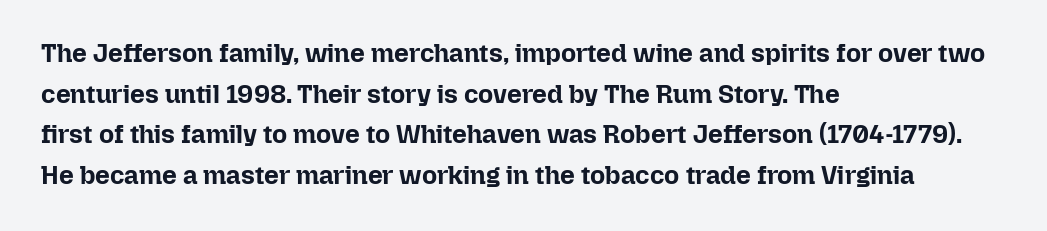
{"italic": "no", "bold": "yes", "underline": "no", "align": "left", "line_spacing": "normal", "line_spacing_ratio": 1.56, "letter_spacing": "normal", "letter_spacing_em": 0.0, "glyph_px": 26}
